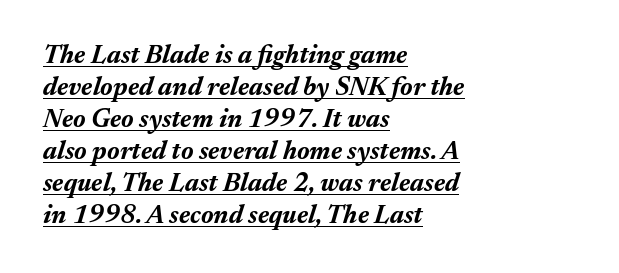
Q: Is the text bold? A: Yes.
Q: Is the text italic (slanted)? A: Yes, it leans right by about 17 degrees.
Q: Is the text underlined? A: Yes.
Q: How is the paragraph aligned? A: Left-aligned.
Q: Is the spacing between letters normal or unusually wide? A: Normal.
